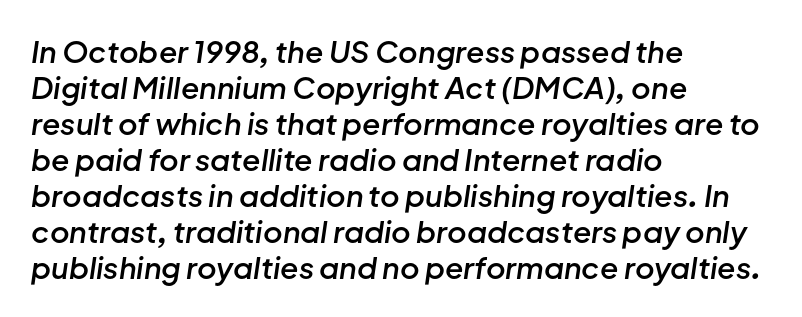
{"italic": "yes", "lean": "right", "slant_degrees": 8, "bold": "semi", "weight": "semibold", "width": "normal", "stroke_contrast": "low", "x_height": "medium", "monospaced": "no", "underline": "no", "align": "left", "line_spacing_ratio": 1.2, "letter_spacing": "normal", "letter_spacing_em": 0.0, "glyph_px": 30}
